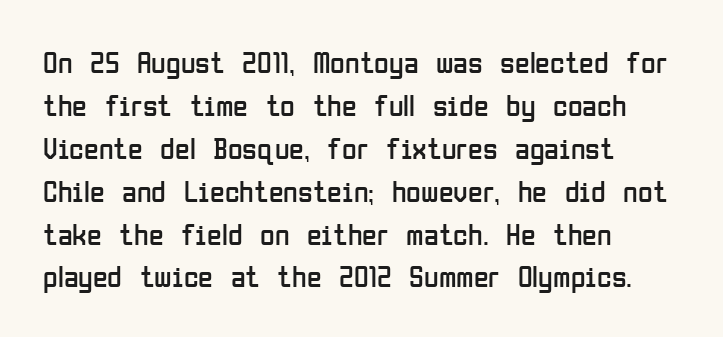
A typesetter would call this proportional, since set widths differ per character. Every stem runs plumb, perpendicular to the baseline. No word sits above an underline. Notice how the passage keeps a crisp vertical edge on the left only.
